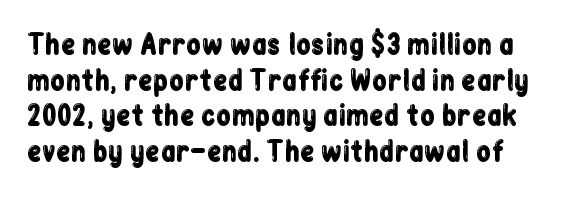
{"italic": "no", "underline": "no", "line_spacing": "normal", "line_spacing_ratio": 1.32, "letter_spacing": "normal", "letter_spacing_em": 0.0, "glyph_px": 27}
